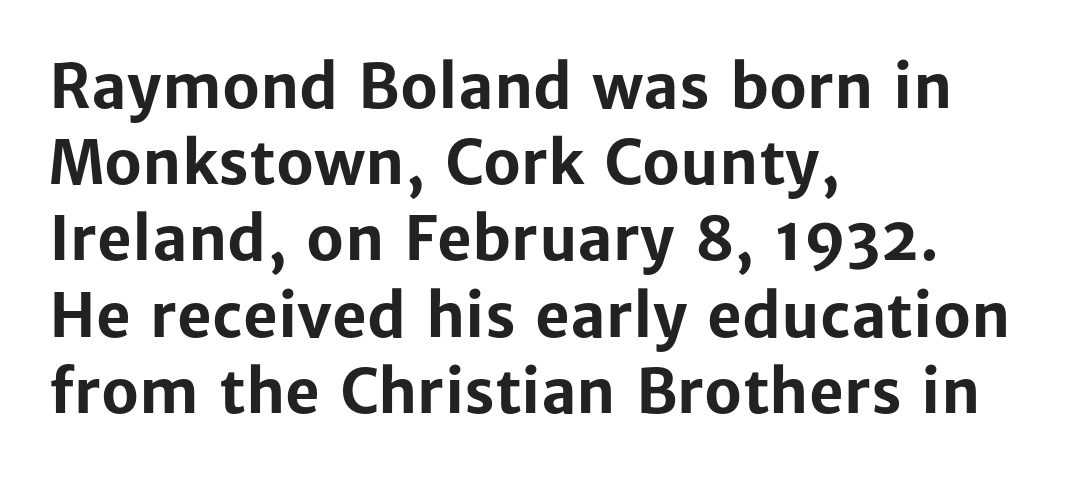
The image shows 60 px bold sans-serif type, upright; set left-aligned, normal line spacing (1.27x), normal letter spacing, not underlined; low stroke contrast and a medium x-height.
